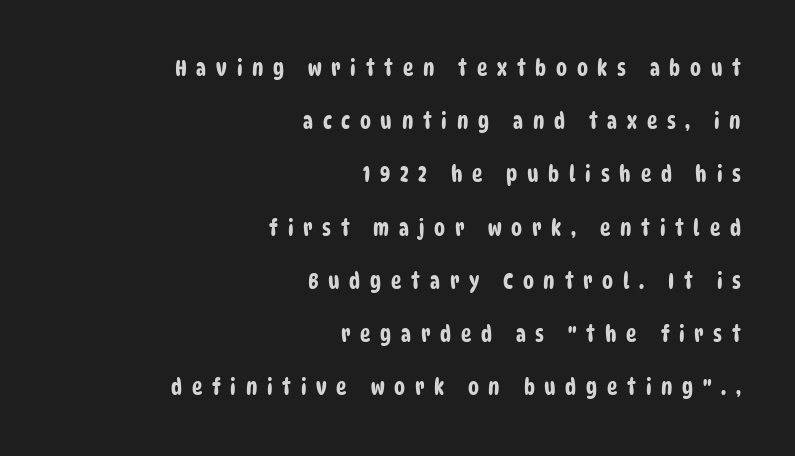
The type is letterspaced generously, with wide tracking. Line endings align vertically; line beginnings do not. The words here are not underlined. Summary of vertical rhythm: relaxed, with wide interline spacing.
